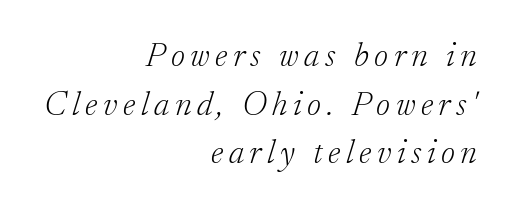
Are there feet on the stems? There are — it's a serif. The face used here has a pronounced slope to its letters. Do the characters align in a grid? No, the font is proportional. Successive baselines arrive at the customary interval.
